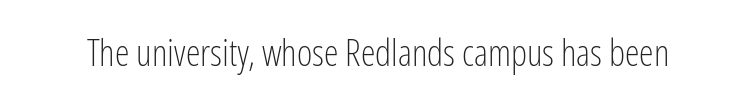
The image shows 37 px light, condensed sans-serif type, upright; set normal letter spacing, not underlined; low stroke contrast and a medium x-height.
